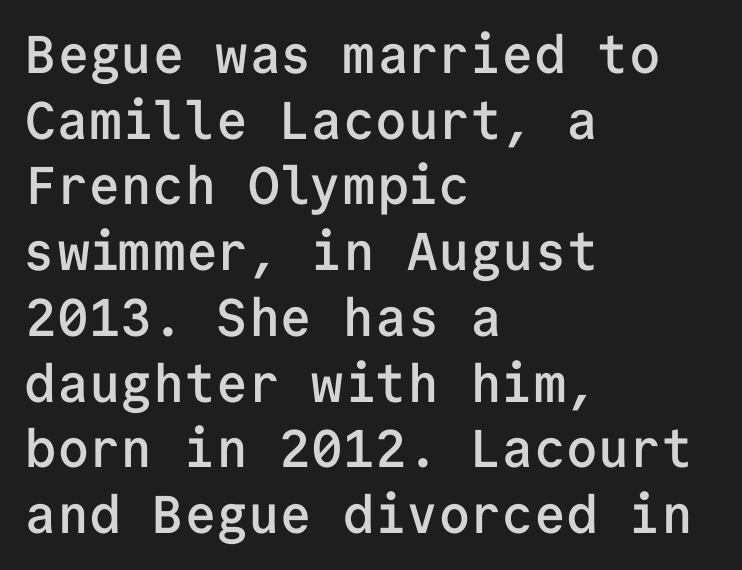
{"serif": "no", "italic": "no", "bold": "semi", "weight": "semibold", "width": "normal", "stroke_contrast": "low", "x_height": "medium", "monospaced": "yes", "underline": "no", "align": "left", "line_spacing_ratio": 1.24, "letter_spacing": "normal", "letter_spacing_em": 0.0, "glyph_px": 53}
